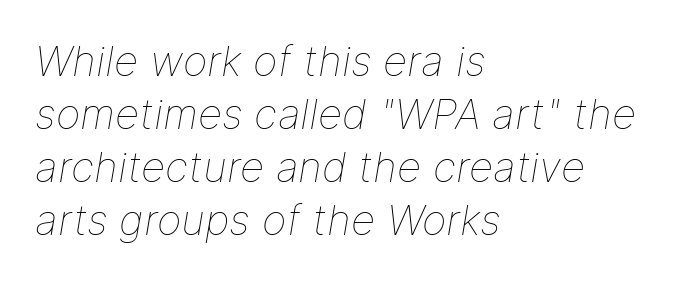
{"italic": "yes", "lean": "right", "slant_degrees": 9, "bold": "no", "weight": "thin", "width": "normal", "stroke_contrast": "low", "x_height": "medium", "monospaced": "no", "underline": "no", "align": "left", "line_spacing": "normal", "line_spacing_ratio": 1.26, "letter_spacing": "normal", "letter_spacing_em": 0.0, "glyph_px": 42}
